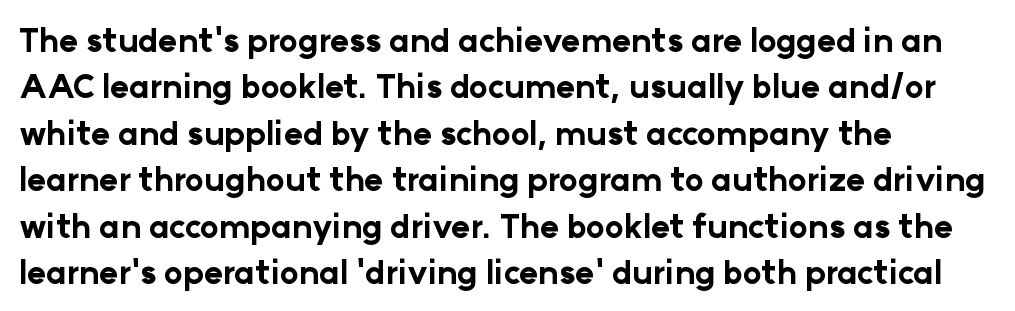
The image shows 32 px bold sans-serif type, upright; set left-aligned, normal line spacing (1.45x), normal letter spacing, not underlined; low stroke contrast and a medium x-height.
